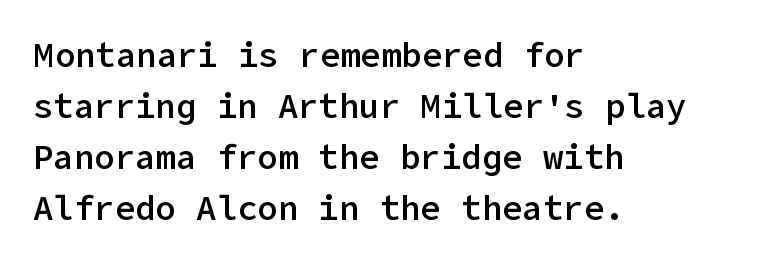
The paragraph shown leans on its left margin. A bit beefed up — I'd call it semibold rather than bold. Regarding serifs, this sample does without them. Standard letterfit; no display-style spreading of the glyphs. The lettering stays uniformly vertical, giving the passage a roman look. The space beneath each line is pristine and unruled.
